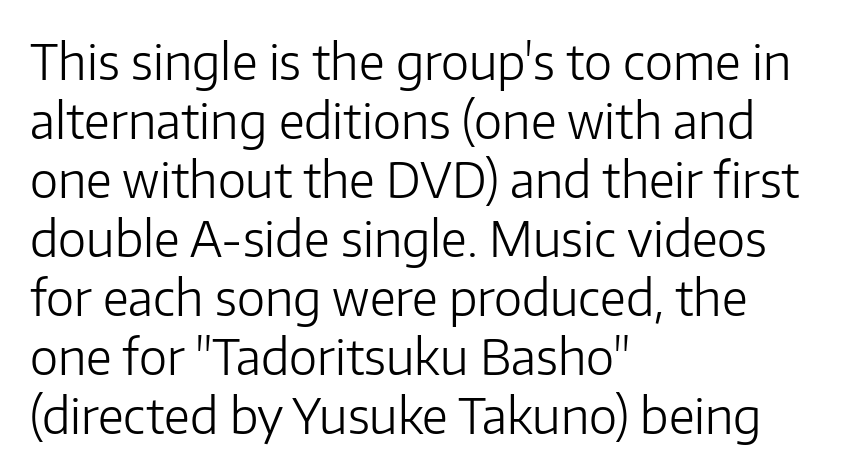
{"serif": "no", "italic": "no", "bold": "no", "weight": "light", "width": "normal", "stroke_contrast": "low", "x_height": "medium", "monospaced": "no", "underline": "no", "align": "left", "line_spacing_ratio": 1.23, "letter_spacing": "normal", "letter_spacing_em": 0.0, "glyph_px": 48}
